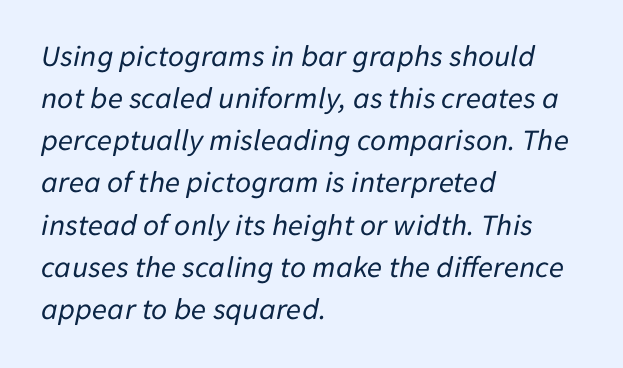
The designer left line spacing at the default. Tracking here is standard; glyphs follow each other at the usual distance. The font sits on the lighter half of the weight spectrum, regular included. Is the block centered? No — it sits flush against the left margin. Here the designer chose a conventional face with non-uniform glyph widths.
